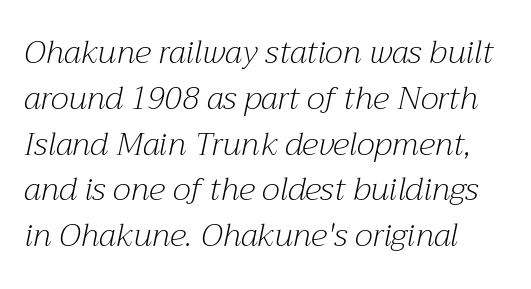
Is this a heavy cut? Hardly; it is regular or lighter. You can tell it's italic because the verticals aren't actually vertical. The block of text has a typical density, with ordinary space between rows. This sample has the flowing, uneven cadence of proportional lettering. Check where the strokes stop: tiny serifs finish them off.
